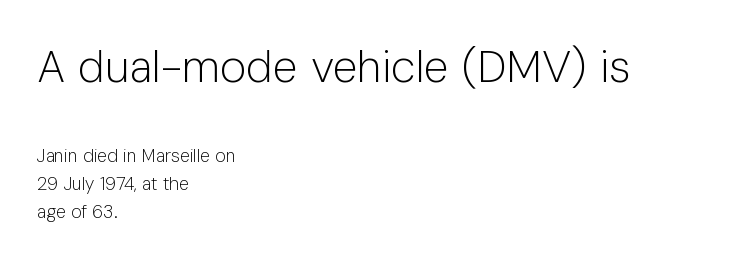
The image shows 45 px light sans-serif type, upright; set left-aligned, normal line spacing (1.57x), normal letter spacing, not underlined; the first (top) block is 2.5x larger; low stroke contrast and a medium x-height.
